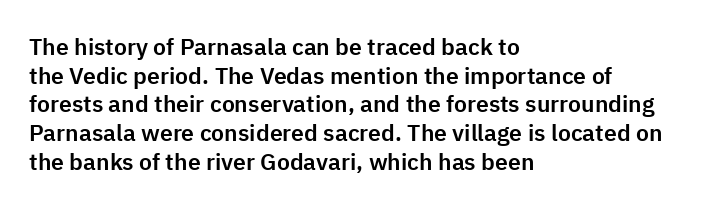
{"italic": "no", "underline": "no", "align": "left", "line_spacing": "normal", "line_spacing_ratio": 1.25, "letter_spacing": "normal", "letter_spacing_em": 0.0, "glyph_px": 23}
